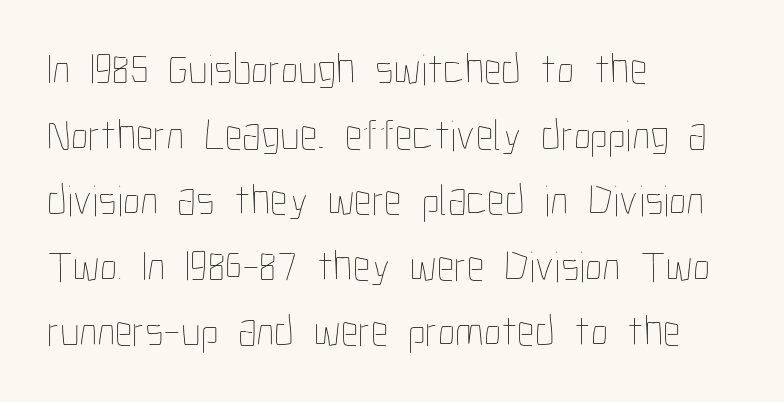
{"italic": "no", "bold": "no", "weight": "thin", "width": "condensed", "stroke_contrast": "low", "x_height": "medium", "monospaced": "no", "underline": "no", "align": "left", "line_spacing": "normal", "line_spacing_ratio": 1.49, "letter_spacing": "normal", "letter_spacing_em": 0.0, "glyph_px": 44}
